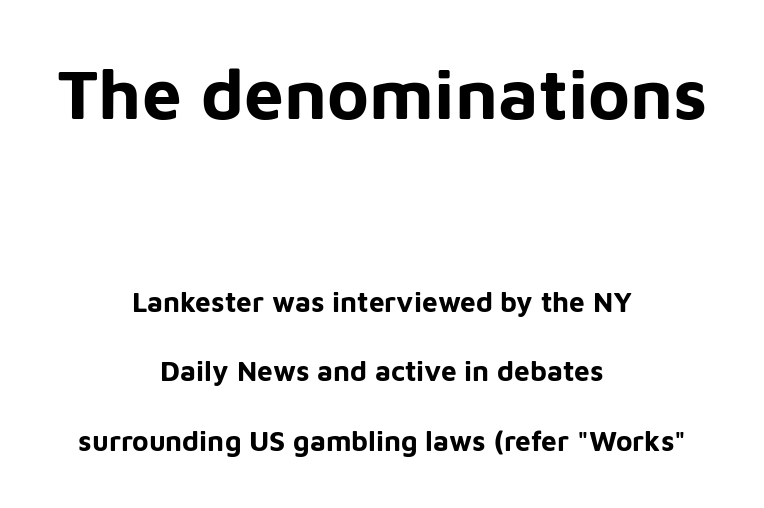
{"serif": "no", "italic": "no", "bold": "yes", "weight": "bold", "width": "normal", "stroke_contrast": "low", "x_height": "medium", "monospaced": "no", "underline": "no", "align": "center", "line_spacing": "loose", "line_spacing_ratio": 2.49, "letter_spacing": "normal", "letter_spacing_em": 0.0, "larger_block": "first", "size_ratio": 2.54, "glyph_px": 71}
